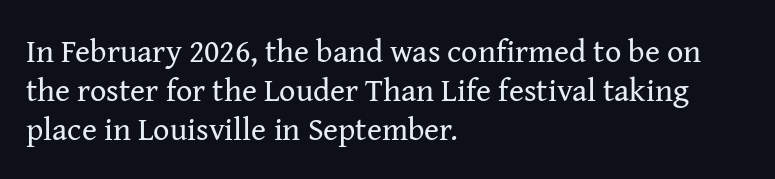
Q: Is the text bold? A: No.
Q: Is the text italic (slanted)? A: No, it is upright.
Q: Is the typeface a serif or a sans-serif typeface? A: Serif.
Q: Is the text underlined? A: No.
Q: How is the paragraph aligned? A: Left-aligned.
Q: Is the spacing between letters normal or unusually wide? A: Normal.
Q: Width (condensed, normal, or wide)? A: Normal.
Q: Stroke contrast? A: Medium.
Q: x-height? A: Medium.
Q: Monospaced? A: No.
